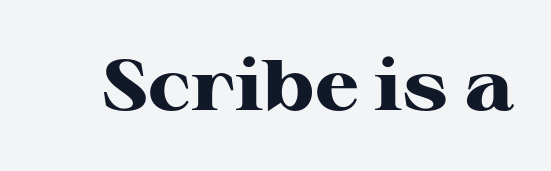
Q: Is the text bold? A: Yes.
Q: Is the text italic (slanted)? A: No, it is upright.
Q: Is the typeface a serif or a sans-serif typeface? A: Serif.
Q: Is the text underlined? A: No.
Q: Is the spacing between letters normal or unusually wide? A: Normal.
Q: Width (condensed, normal, or wide)? A: Wide.
Q: Stroke contrast? A: High.
Q: x-height? A: Medium.
Q: Monospaced? A: No.
